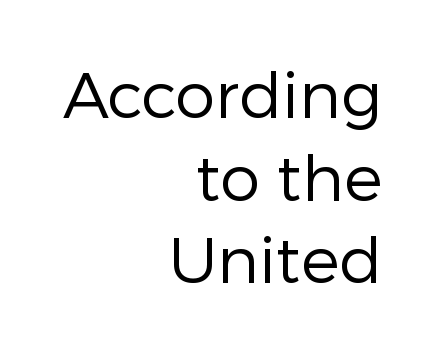
{"serif": "no", "italic": "no", "bold": "no", "weight": "regular", "width": "normal", "stroke_contrast": "low", "x_height": "medium", "monospaced": "no", "underline": "no", "align": "right", "line_spacing": "normal", "line_spacing_ratio": 1.29, "letter_spacing": "normal", "letter_spacing_em": 0.0, "glyph_px": 64}
